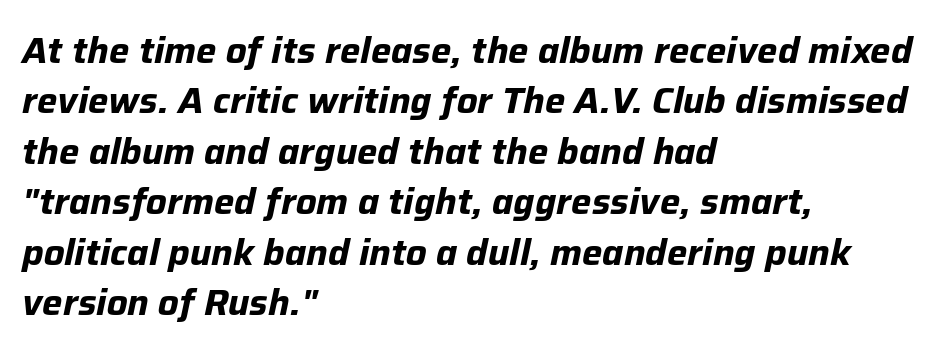
The image shows 36 px bold type, italic (leaning right); set left-aligned, normal line spacing (1.4x), normal letter spacing, not underlined; low stroke contrast and a medium x-height.
